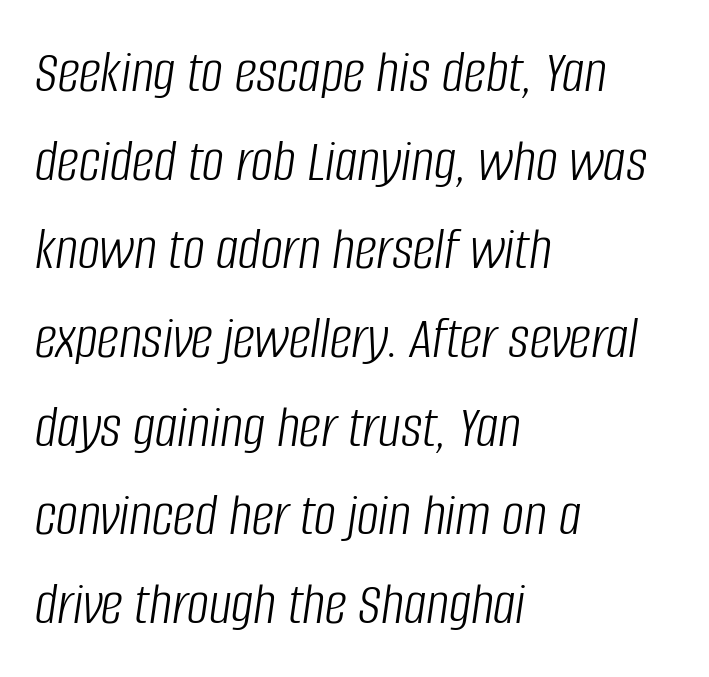
The image shows 62 px light, condensed type, italic (leaning right); set left-aligned, normal line spacing (1.43x), normal letter spacing, not underlined; low stroke contrast and a large x-height.
